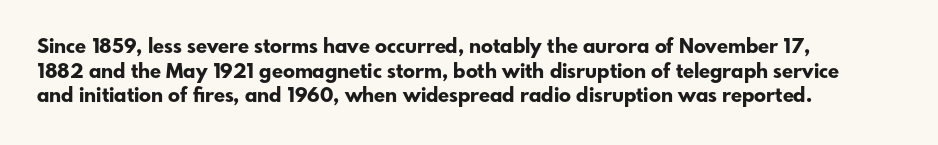
The foot of each line stays bare and open. The letters are bold, with thick, heavy strokes. The letters stand straight up with perfectly vertical stems. Compared with typical body copy, the letter spacing here is the same. These lines stack with their left ends in a neat column.
